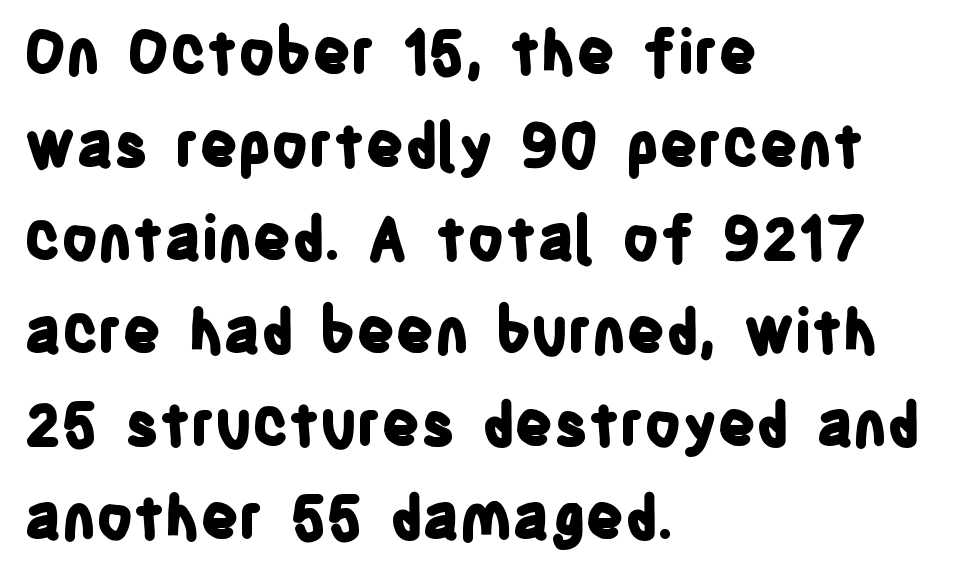
Q: Is the text bold? A: Yes.
Q: Is the text italic (slanted)? A: No, it is upright.
Q: Is the typeface a serif or a sans-serif typeface? A: Sans-serif.
Q: Is the text underlined? A: No.
Q: How is the paragraph aligned? A: Left-aligned.
Q: Is the spacing between letters normal or unusually wide? A: Normal.
Q: Is the spacing between lines tight, normal or loose? A: Normal.
Q: Width (condensed, normal, or wide)? A: Condensed.
Q: Stroke contrast? A: Low.
Q: x-height? A: Large.
Q: Monospaced? A: No.
